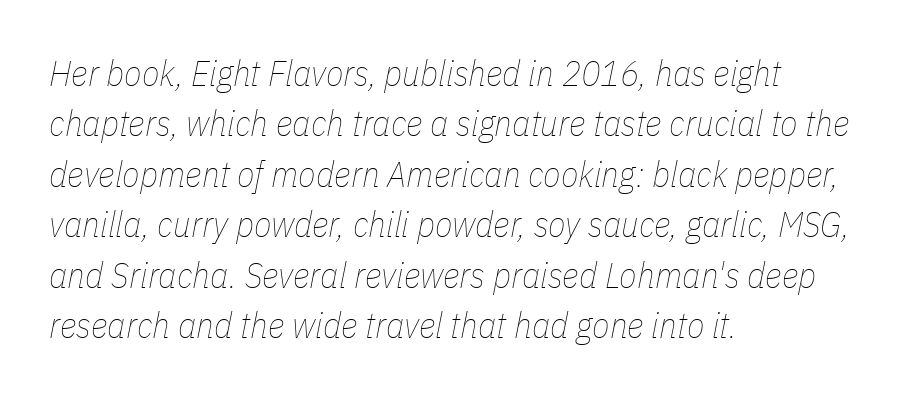
{"italic": "yes", "lean": "right", "slant_degrees": 11, "bold": "no", "weight": "thin", "width": "condensed", "stroke_contrast": "low", "x_height": "medium", "monospaced": "no", "underline": "no", "align": "left", "line_spacing": "normal", "line_spacing_ratio": 1.4, "letter_spacing": "normal", "letter_spacing_em": 0.0, "glyph_px": 36}
